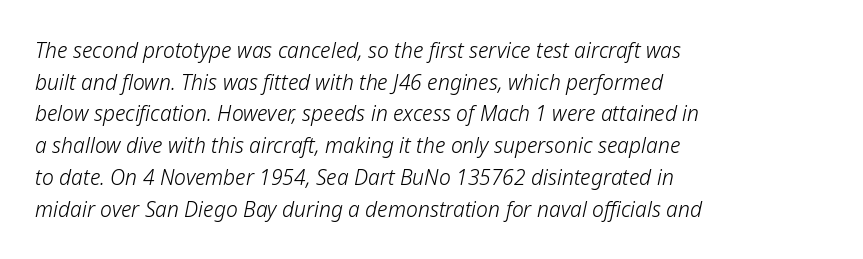
Q: Is the text bold? A: No.
Q: Is the text italic (slanted)? A: Yes, it leans right by about 12 degrees.
Q: Is the text underlined? A: No.
Q: How is the paragraph aligned? A: Left-aligned.
Q: Is the spacing between letters normal or unusually wide? A: Normal.
Q: Is the spacing between lines tight, normal or loose? A: Normal.
